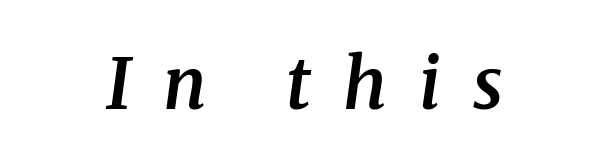
The image shows 71 px semibold serif type, italic (leaning right); set centered, unusually wide letter spacing (+0.45 em), not underlined; medium stroke contrast and a medium x-height.
